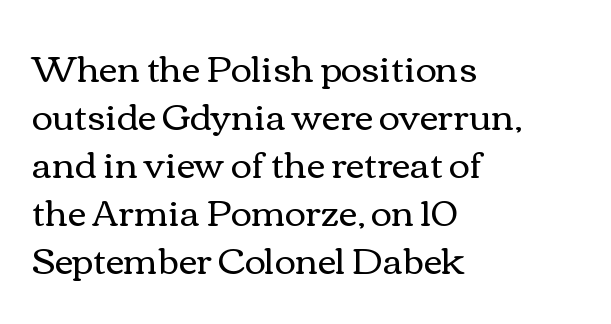
{"italic": "no", "bold": "no", "weight": "regular", "width": "wide", "stroke_contrast": "medium", "x_height": "medium", "monospaced": "no", "underline": "no", "align": "left", "line_spacing": "normal", "line_spacing_ratio": 1.33, "letter_spacing": "normal", "letter_spacing_em": 0.0, "glyph_px": 36}
